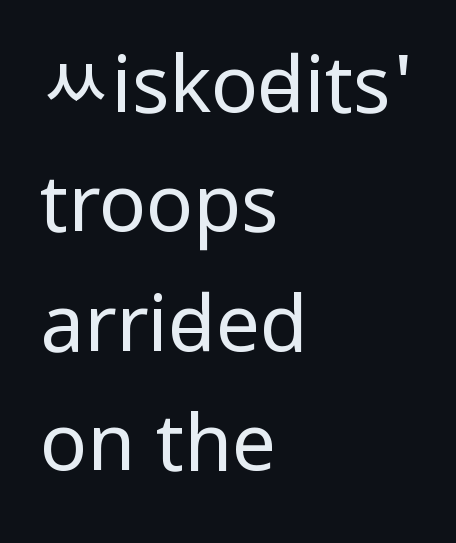
{"serif": "no", "italic": "no", "bold": "no", "weight": "regular", "width": "condensed", "stroke_contrast": "low", "x_height": "large", "monospaced": "no", "underline": "no", "align": "left", "line_spacing": "normal", "line_spacing_ratio": 1.53, "letter_spacing": "normal", "letter_spacing_em": 0.0, "glyph_px": 78}
